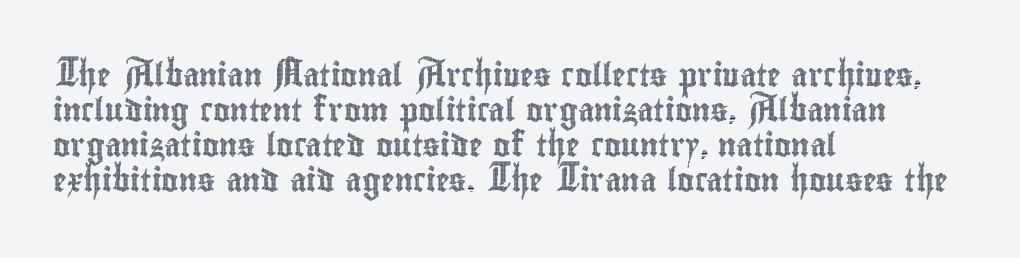
The image shows 23 px text type, upright; set left-aligned, normal line spacing (1.52x), normal letter spacing, not underlined.
